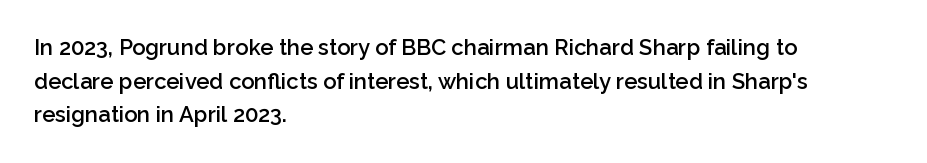
The image shows 22 px text type, upright; set left-aligned, normal line spacing (1.53x), normal letter spacing, not underlined.
